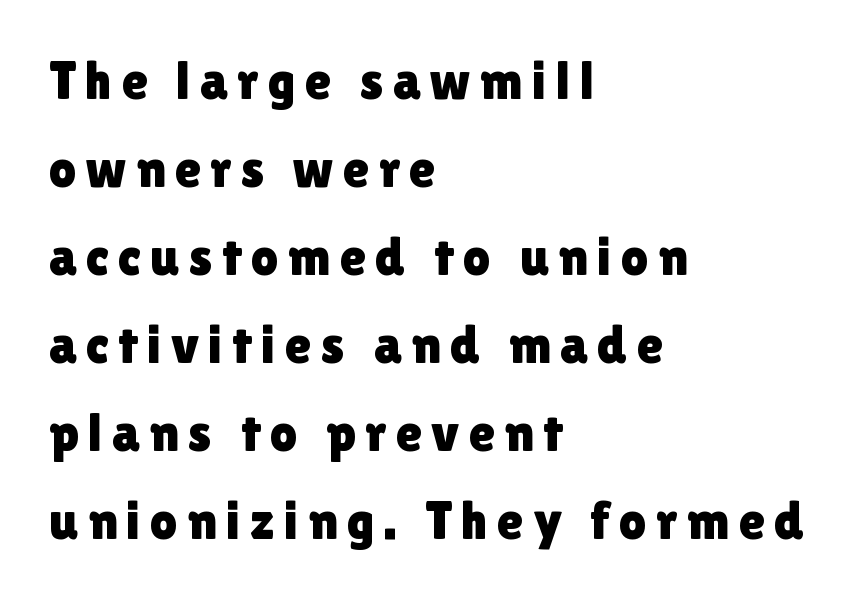
The image shows 54 px sans-serif type, upright; set left-aligned, normal line spacing (1.63x), not underlined; a medium x-height.
